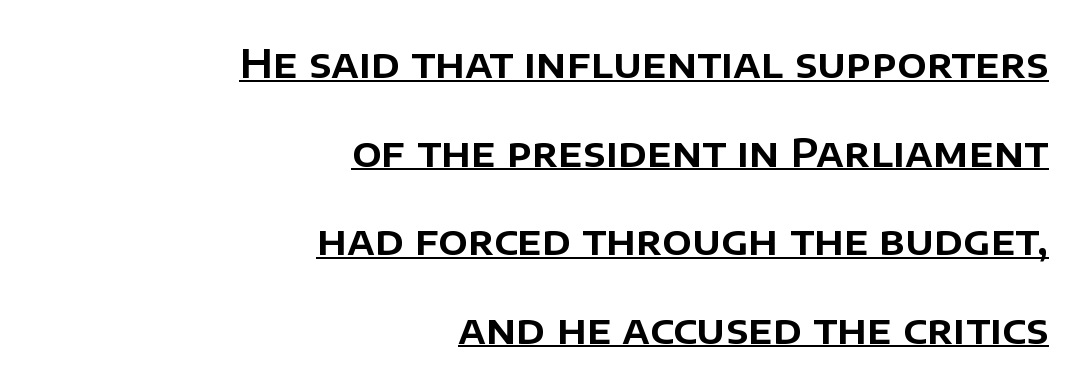
The specimen includes a rule beneath the text block's lines. The letters sit at their default tracking, neither squeezed nor spread. The face used here is a sans, in the tradition of grotesques and geometrics. A flush-right, rag-left setting is used for this passage.
